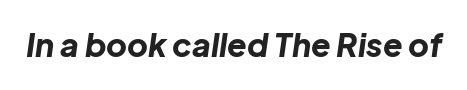
Q: Is the text bold? A: Yes.
Q: Is the text italic (slanted)? A: Yes, it leans right by about 8 degrees.
Q: Is the text underlined? A: No.
Q: Is the spacing between letters normal or unusually wide? A: Normal.
Q: Width (condensed, normal, or wide)? A: Normal.
Q: Stroke contrast? A: Low.
Q: x-height? A: Medium.
Q: Monospaced? A: No.
